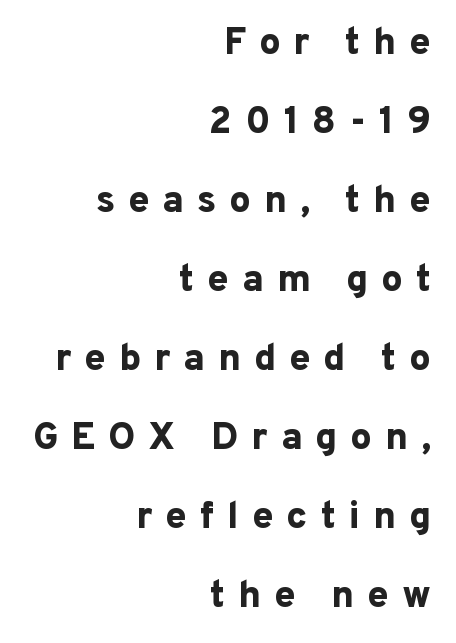
{"serif": "no", "italic": "no", "bold": "yes", "weight": "bold", "width": "normal", "stroke_contrast": "low", "x_height": "medium", "monospaced": "no", "underline": "no", "align": "right", "line_spacing": "loose", "line_spacing_ratio": 2.08, "letter_spacing": "wide", "letter_spacing_em": 0.34, "glyph_px": 38}
